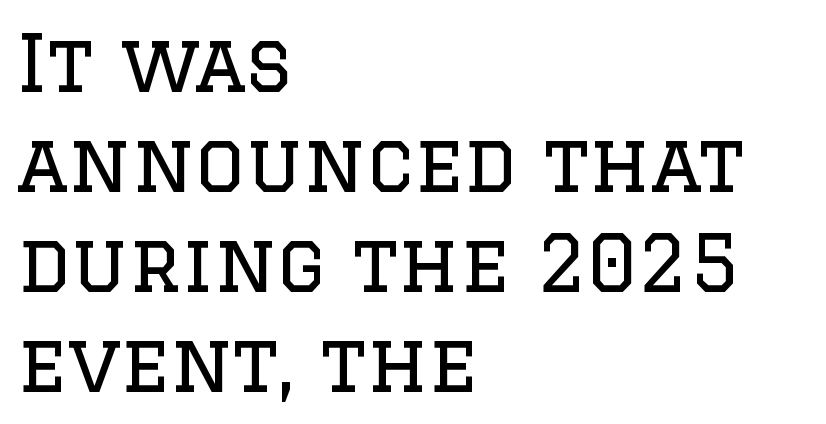
The image shows 78 px regular-weight serif type, upright; set left-aligned, normal line spacing (1.28x), normal letter spacing, not underlined; low stroke contrast and a large x-height.
